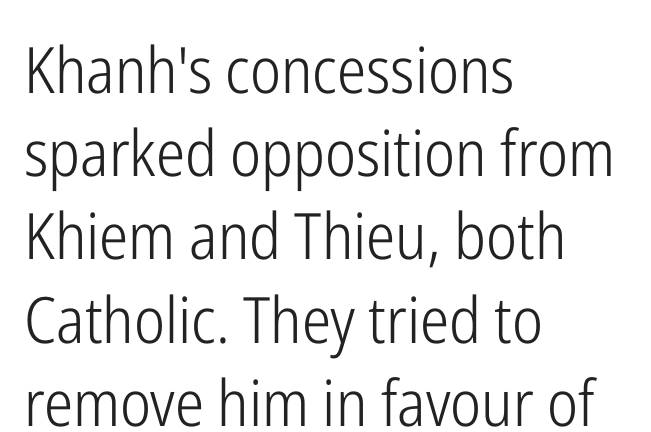
The image shows 64 px light, condensed sans-serif type, upright; set left-aligned, normal line spacing (1.3x), normal letter spacing, not underlined; low stroke contrast and a medium x-height.
